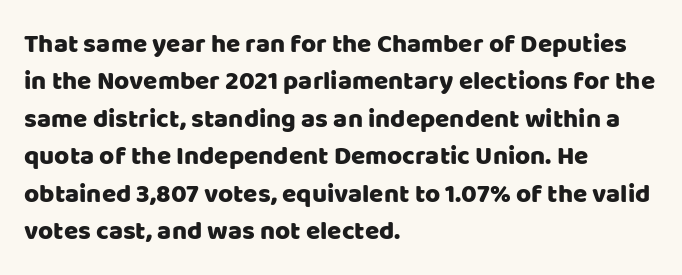
{"italic": "no", "underline": "no", "align": "left", "line_spacing": "normal", "line_spacing_ratio": 1.44, "letter_spacing": "normal", "letter_spacing_em": 0.0, "glyph_px": 26}
